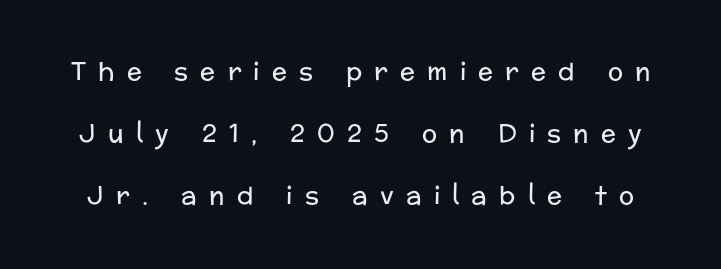
Q: Is the text bold? A: No.
Q: Is the text italic (slanted)? A: No, it is upright.
Q: Is the text underlined? A: No.
Q: Is the spacing between letters normal or unusually wide? A: Unusually wide.
Q: Is the spacing between lines tight, normal or loose? A: Loose.
